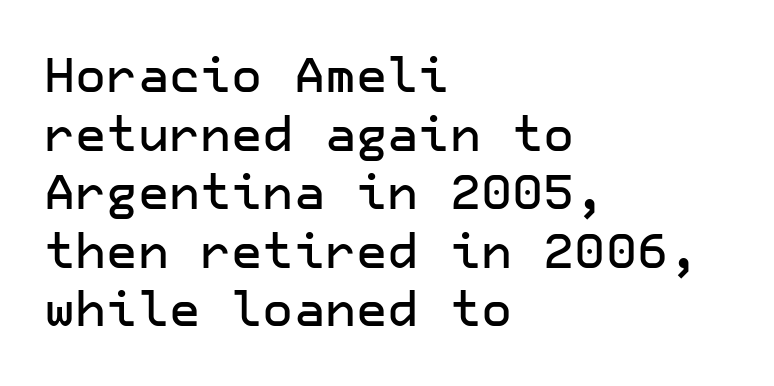
The image shows 48 px sans-serif type, upright; set left-aligned, line spacing 1.22x, normal letter spacing, not underlined; low stroke contrast and a medium x-height.
